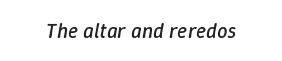
The image shows 21 px text type, italic (leaning right); set normal letter spacing, not underlined.
